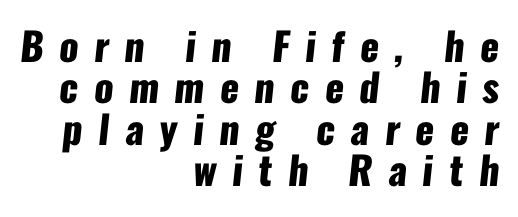
Q: Is the text bold? A: Yes.
Q: Is the typeface a serif or a sans-serif typeface? A: Sans-serif.
Q: Is the text underlined? A: No.
Q: How is the paragraph aligned? A: Right-aligned.
Q: Is the spacing between letters normal or unusually wide? A: Unusually wide.
Q: Is the spacing between lines tight, normal or loose? A: Tight.
Q: Width (condensed, normal, or wide)? A: Condensed.
Q: Stroke contrast? A: Low.
Q: x-height? A: Medium.
Q: Monospaced? A: No.
